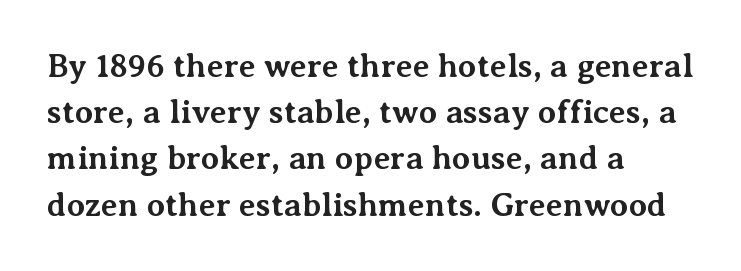
{"serif": "yes", "italic": "no", "bold": "yes", "weight": "bold", "width": "normal", "stroke_contrast": "medium", "x_height": "medium", "monospaced": "no", "underline": "no", "align": "left", "line_spacing": "normal", "line_spacing_ratio": 1.4, "letter_spacing": "normal", "letter_spacing_em": 0.0, "glyph_px": 33}
